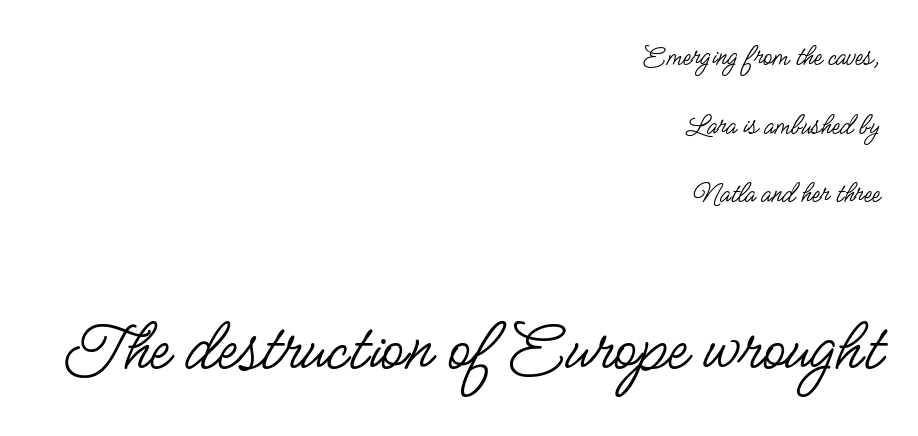
The image shows 75 px regular-weight, condensed sans-serif type; set right-aligned, loose line spacing (2.29x), normal letter spacing, not underlined; the second (bottom) block is 2.5x larger; low stroke contrast and a small x-height.
